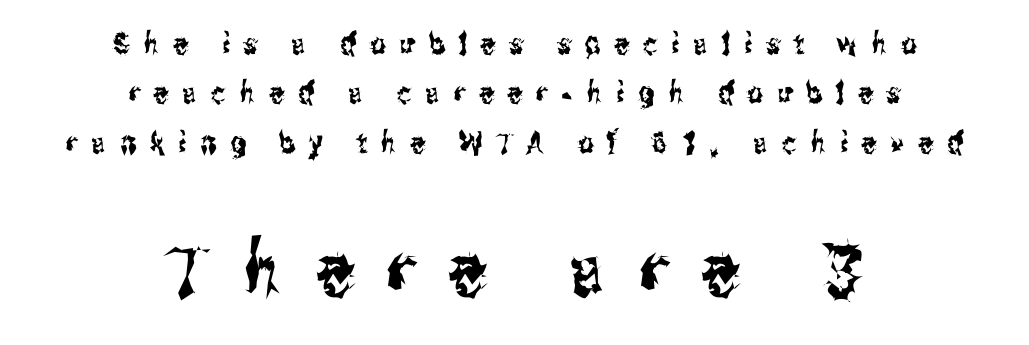
The image shows 74 px condensed sans-serif type, upright; set centered, normal line spacing (1.65x), unusually wide letter spacing (+0.46 em), not underlined; the second (bottom) block is 2.47x larger; medium stroke contrast and a medium x-height.
